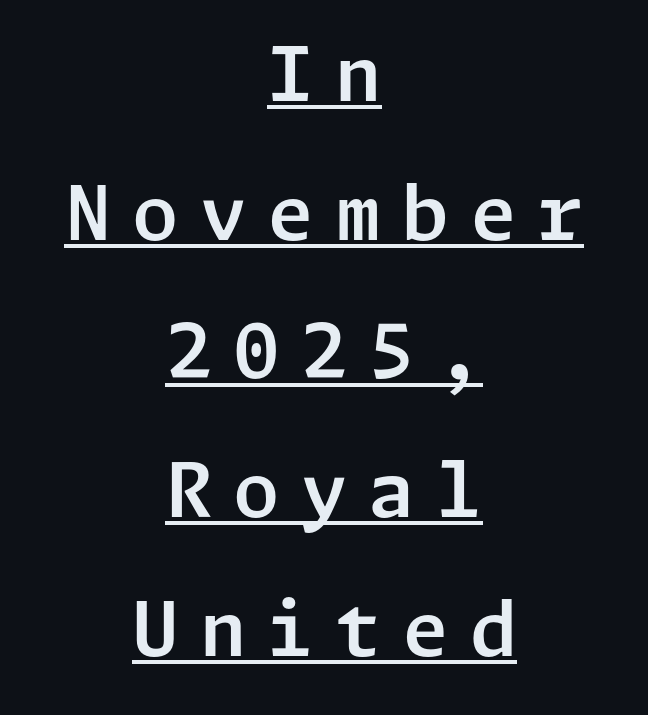
The image shows 75 px sans-serif type, upright; set centered, line spacing 1.85x, unusually wide letter spacing (+0.28 em), underlined; low stroke contrast and a medium x-height.
